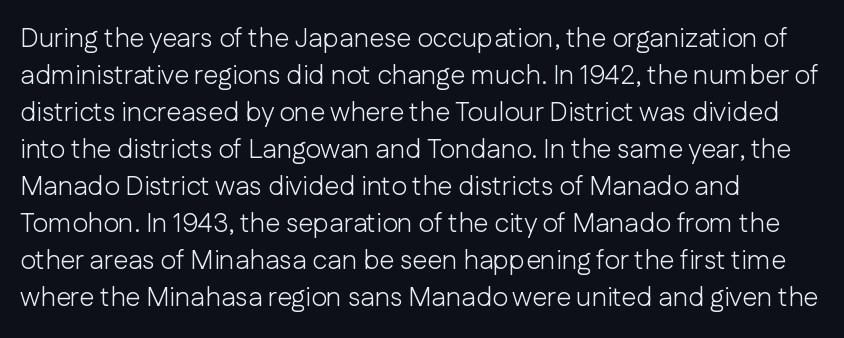
Reading down the block, your eye returns to a fixed left position each line. Tall strokes in this sample are plumb rather than angled. The rendering uses a moderate line-height, typical for paragraphs. This is not heavy type; no bold has been used. Any mark beneath the type? The region is blank. Each word holds together tightly as a unit, with standard inter-letter gaps.
